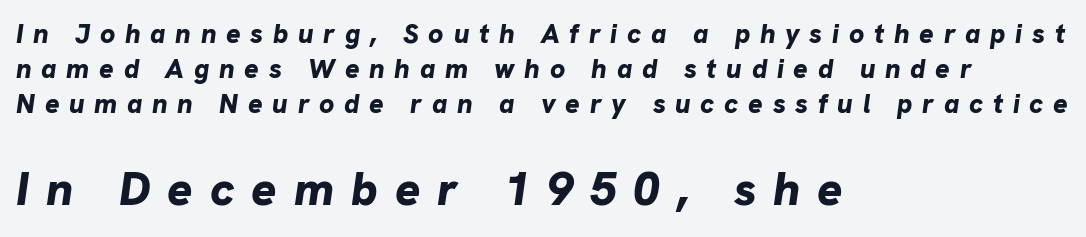
Q: Is the text bold? A: Yes.
Q: Is the text italic (slanted)? A: Yes, it leans right by about 8 degrees.
Q: Is the text underlined? A: No.
Q: How is the paragraph aligned? A: Left-aligned.
Q: Is the spacing between letters normal or unusually wide? A: Unusually wide.
Q: Is the spacing between lines tight, normal or loose? A: Normal.
Q: Which block of text is set in a larger size, the first (top) or the second (bottom)? A: The second (bottom) one.
Q: Width (condensed, normal, or wide)? A: Normal.
Q: Stroke contrast? A: Low.
Q: x-height? A: Medium.
Q: Monospaced? A: No.
